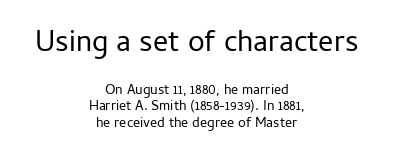
{"serif": "no", "italic": "no", "bold": "no", "weight": "regular", "width": "normal", "stroke_contrast": "low", "x_height": "medium", "monospaced": "no", "underline": "no", "align": "center", "line_spacing_ratio": 1.17, "letter_spacing": "normal", "letter_spacing_em": 0.0, "larger_block": "first", "size_ratio": 2.14, "glyph_px": 30}
